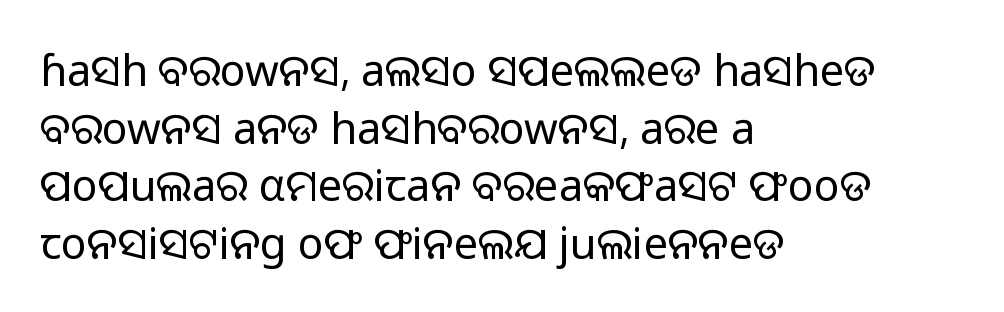
Left-aligned paragraph, ragged on the right. Grotesque or geometric, the face here clearly has no serifs. Every character sits straight up, as roman type does. Leading matches the norm, producing a regular column. Inter-character spacing is left at the font's built-in metrics. Here the designer chose a conventional face with non-uniform glyph widths.
